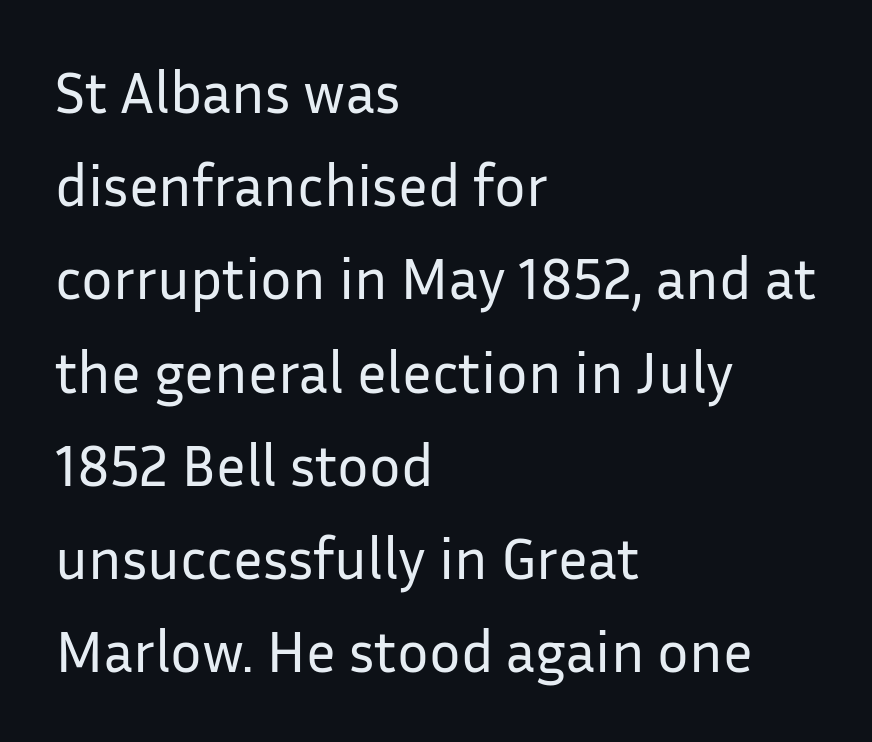
Anything drawn beneath the words? Only blank space. Default kerning and tracking; the words read as compact shapes. The glyphs in this specimen are sans serif. The designer left line spacing at the default. Stems here are at most as thick as an everyday book face. The typography opts for an upright posture over an oblique one.
